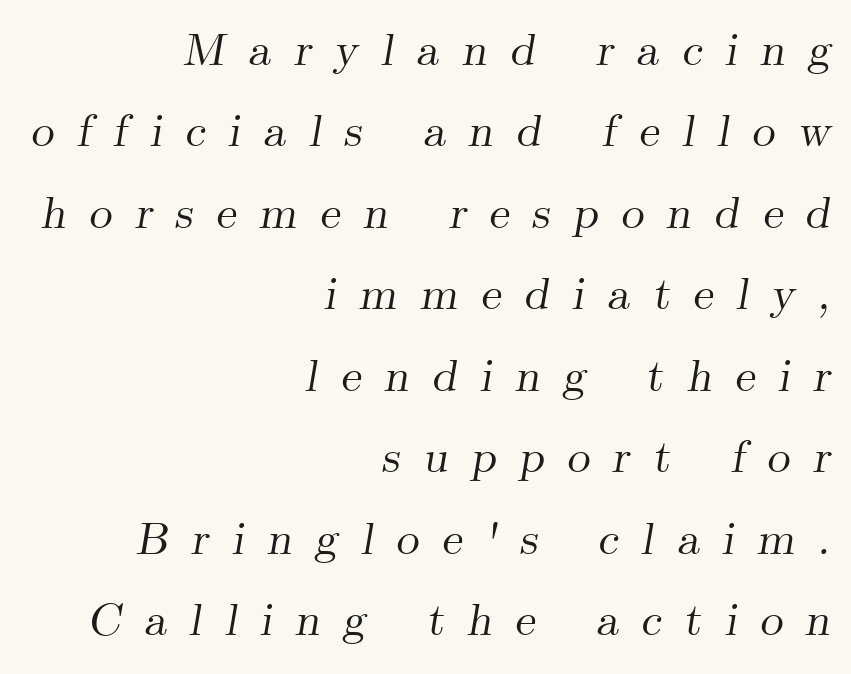
{"serif": "yes", "italic": "yes", "lean": "right", "slant_degrees": 9, "width": "normal", "stroke_contrast": "medium", "x_height": "small", "monospaced": "no", "underline": "no", "align": "right", "line_spacing_ratio": 1.77, "letter_spacing": "wide", "letter_spacing_em": 0.49, "glyph_px": 46}
